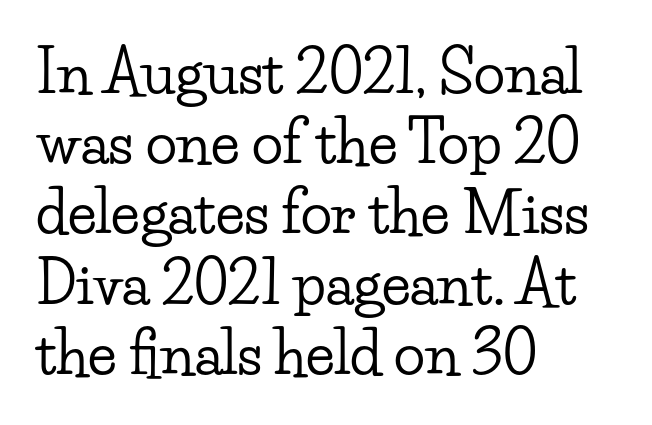
The text was rendered using a seriffed face with decorative stroke endings. The face used here is proportionally spaced, like ordinary book or web type. Upright lettering throughout. Here the glyphs are tracked normally, forming tight word shapes. The paragraph has a hard left edge and a soft right edge.
